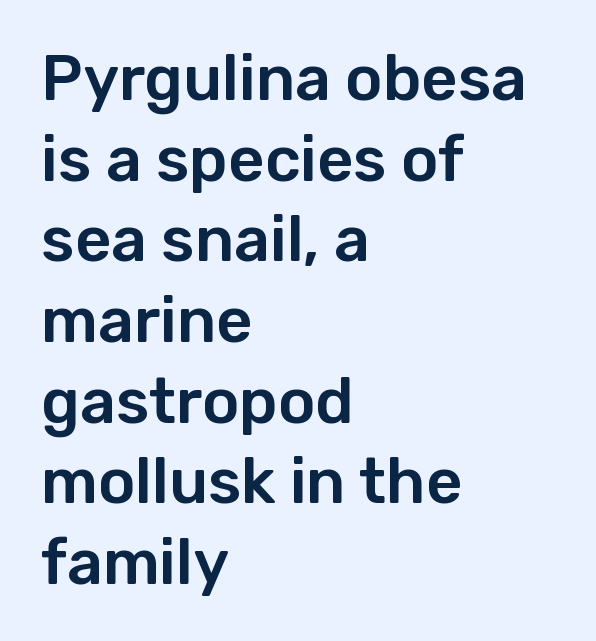
The face used here is proportionally spaced, like ordinary book or web type. These lines are composed in type without serifs. Posture: straight, roman, zero tilt. The lines sit at an ordinary, default distance from one another. This rendering leaves character spacing at its baseline value.
